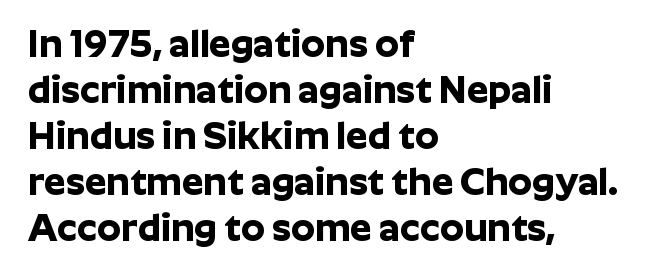
The image shows 38 px bold sans-serif type, upright; set left-aligned, line spacing 1.21x, normal letter spacing, not underlined; low stroke contrast and a medium x-height.
